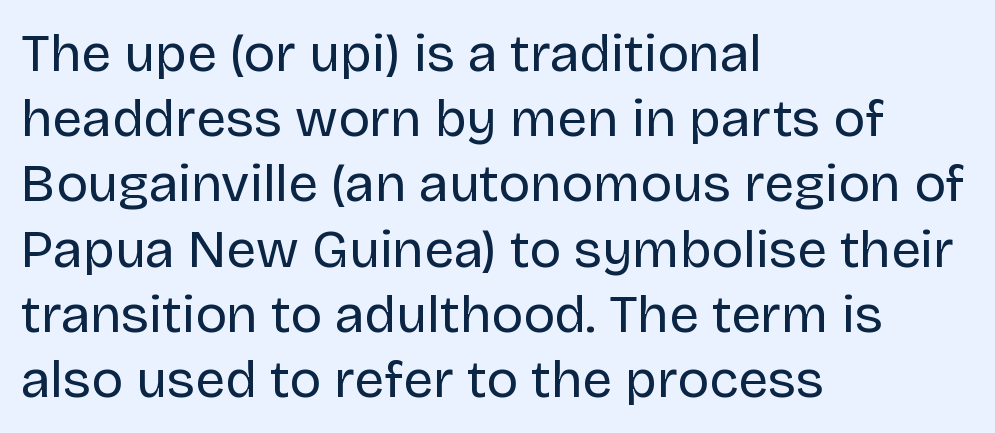
{"serif": "no", "italic": "no", "bold": "no", "weight": "regular", "width": "normal", "stroke_contrast": "low", "x_height": "large", "monospaced": "no", "underline": "no", "align": "left", "line_spacing_ratio": 1.23, "letter_spacing": "normal", "letter_spacing_em": 0.0, "glyph_px": 53}
